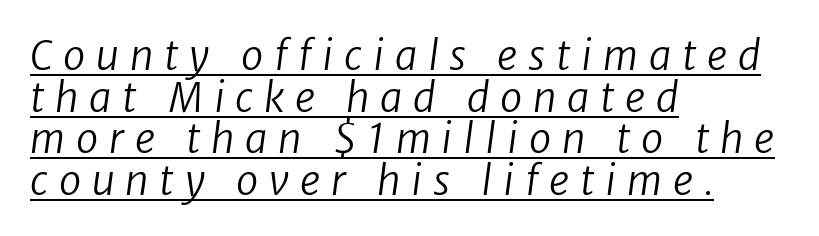
The image shows 40 px regular-weight sans-serif type; set left-aligned, tight line spacing (1.04x), unusually wide letter spacing (+0.27 em), underlined; low stroke contrast and a medium x-height.
